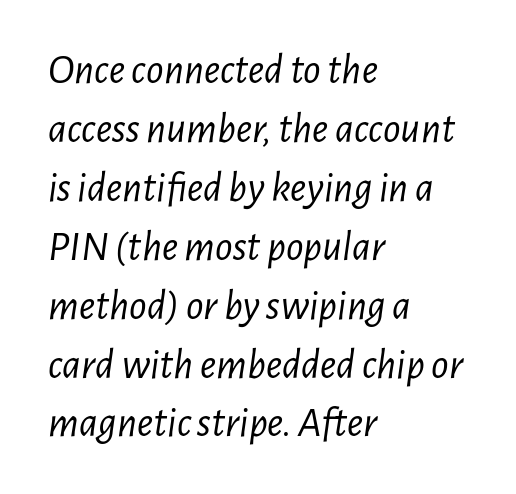
This rendering uses left alignment, leaving the right contour irregular. Inter-character spacing is left at the font's built-in metrics. Does the leading feel generous? No, just average. The letters are slanted; this is an italic face.
